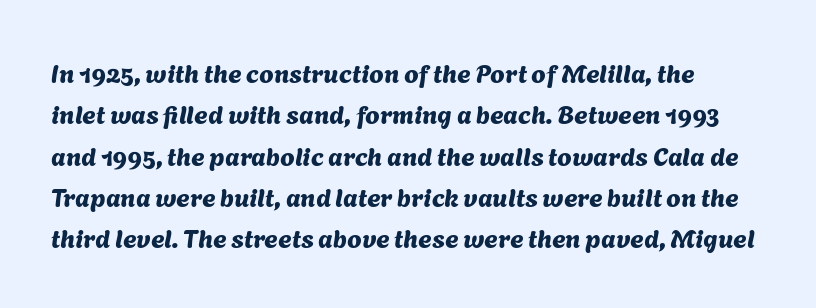
Just letters on the line, the space beneath them empty. Is there much room between lines? A standard amount, neither cramped nor airy. These lines keep a tight, regular rhythm from letter to letter.
